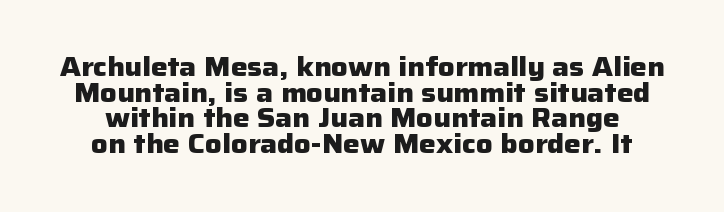
What's the leading like? Squeezed, with rows nearly overlapping. The rendering keeps characters at their native spacing. This rendering features lettering with no underline. Ordinary non-slanted type is in use.
